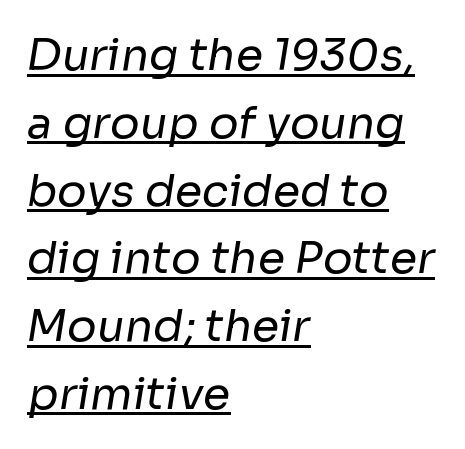
Q: Is the text bold? A: No.
Q: Is the typeface a serif or a sans-serif typeface? A: Sans-serif.
Q: Is the text underlined? A: Yes.
Q: How is the paragraph aligned? A: Left-aligned.
Q: Is the spacing between letters normal or unusually wide? A: Normal.
Q: Is the spacing between lines tight, normal or loose? A: Normal.
Q: Width (condensed, normal, or wide)? A: Normal.
Q: Stroke contrast? A: Low.
Q: x-height? A: Medium.
Q: Monospaced? A: No.
